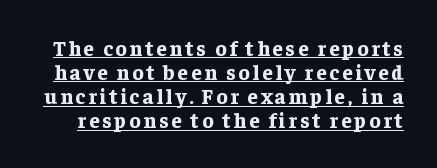
The image shows 21 px bold type, upright; set tight line spacing (1.15x), underlined.
